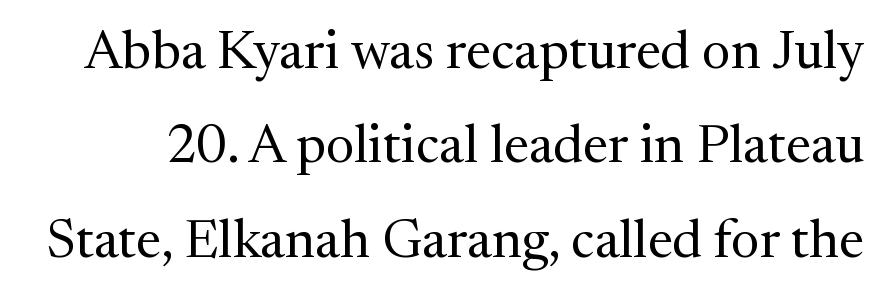
Q: Is the text bold? A: No.
Q: Is the text italic (slanted)? A: No, it is upright.
Q: Is the typeface a serif or a sans-serif typeface? A: Serif.
Q: Is the text underlined? A: No.
Q: Is the spacing between letters normal or unusually wide? A: Normal.
Q: Width (condensed, normal, or wide)? A: Normal.
Q: Stroke contrast? A: Medium.
Q: x-height? A: Medium.
Q: Monospaced? A: No.
